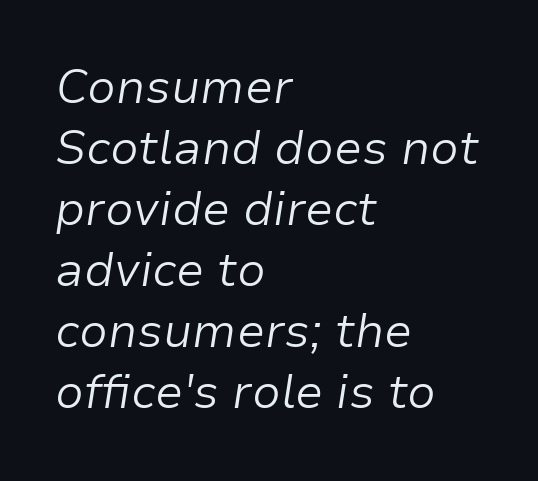
Q: Is the text bold? A: No.
Q: Is the text italic (slanted)? A: Yes, it leans right by about 9 degrees.
Q: Is the text underlined? A: No.
Q: How is the paragraph aligned? A: Left-aligned.
Q: Is the spacing between letters normal or unusually wide? A: Normal.
Q: Is the spacing between lines tight, normal or loose? A: Normal.
Q: Width (condensed, normal, or wide)? A: Normal.
Q: Stroke contrast? A: Low.
Q: x-height? A: Medium.
Q: Monospaced? A: No.
